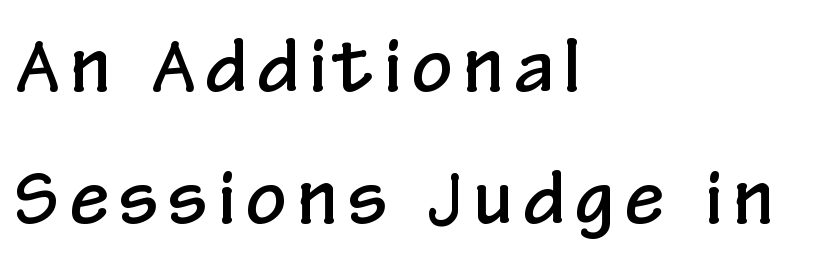
The image shows 70 px condensed sans-serif type, upright; set left-aligned, line spacing 1.89x, not underlined; low stroke contrast and a medium x-height.
